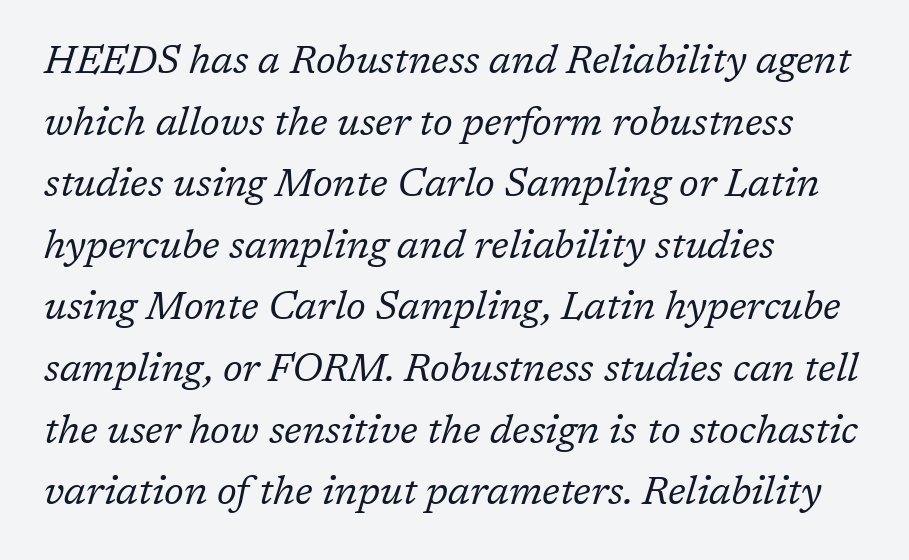
The image shows 39 px regular-weight serif type, italic (leaning right); set left-aligned, normal line spacing (1.58x), normal letter spacing, not underlined; low stroke contrast and a medium x-height.
